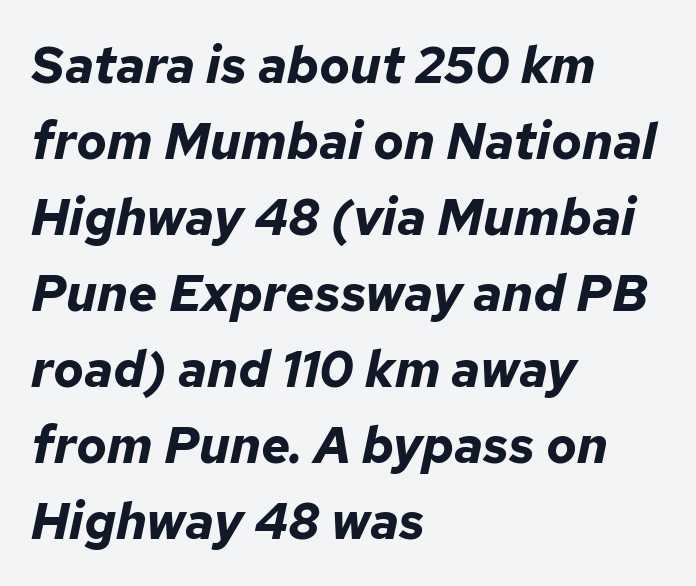
The image shows 51 px bold type, italic (leaning right); set left-aligned, normal line spacing (1.49x), normal letter spacing, not underlined; low stroke contrast and a medium x-height.
